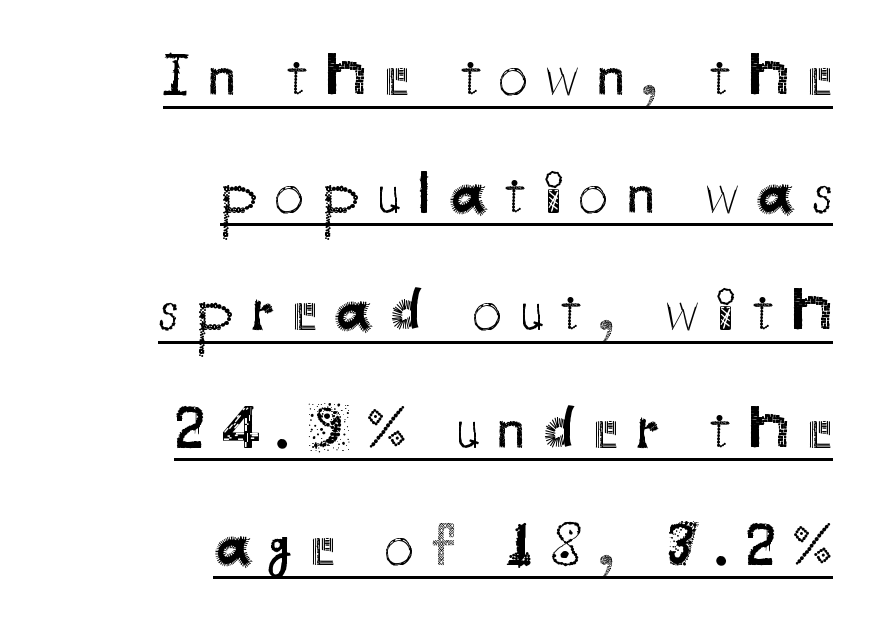
The image shows 60 px regular-weight sans-serif type, upright; set right-aligned, loose line spacing (1.96x), unusually wide letter spacing (+0.29 em), underlined; medium stroke contrast and a small x-height.
